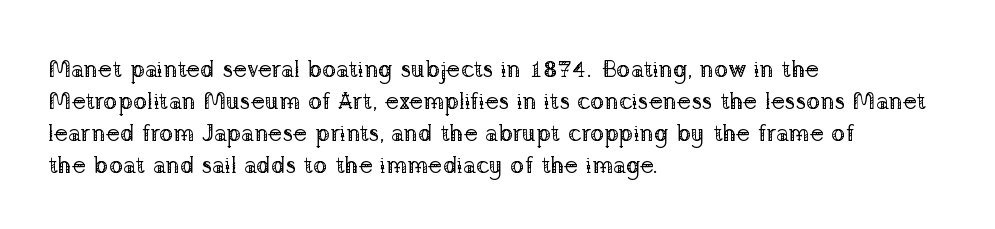
The image shows 24 px text type, upright; set left-aligned, normal line spacing (1.33x), normal letter spacing, not underlined.
